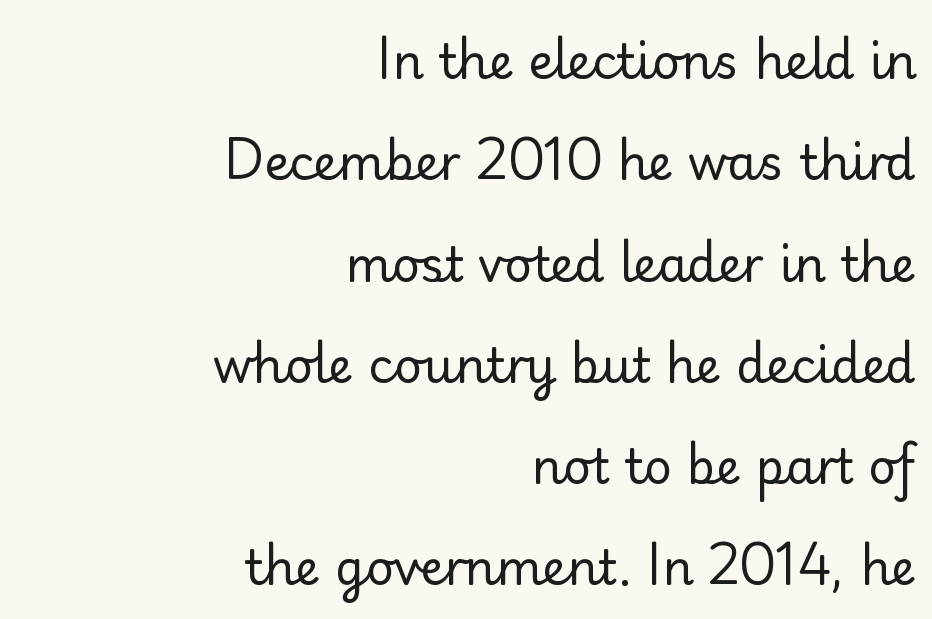
A typesetter would call this proportional, since set widths differ per character. Is there any slant? The stems are plumb. The gaps between neighbouring characters are ordinary and unremarkable. Each row of text sits above clean, open space. Widely set lines give the paragraph a tall, airy silhouette. The paragraph shown leans on its right margin.
